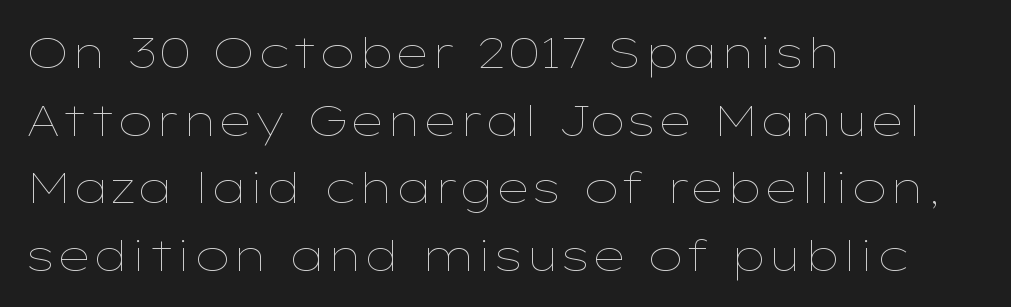
Horizontal alignment here is leftward, the default for most running prose. Between one letter and the next there's only the usual sliver of space. The lettering stays uniformly vertical, giving the passage a roman look. Think standard paragraph weight, or any step lighter than that.
